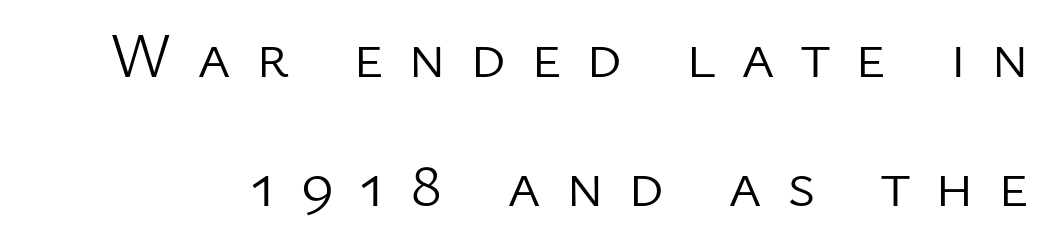
{"serif": "no", "italic": "no", "bold": "no", "weight": "light", "width": "normal", "stroke_contrast": "low", "x_height": "medium", "monospaced": "no", "underline": "no", "line_spacing": "loose", "line_spacing_ratio": 2.01, "letter_spacing": "wide", "letter_spacing_em": 0.38, "glyph_px": 64}
